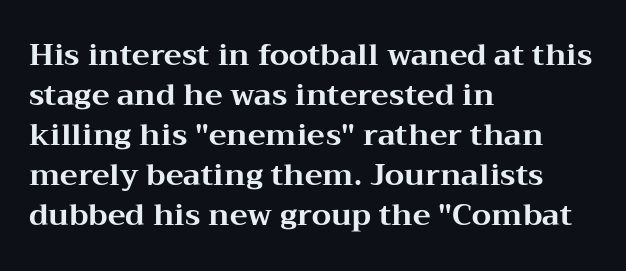
The image shows 30 px bold, wide serif type, upright; set left-aligned, normal line spacing (1.33x), normal letter spacing, not underlined; medium stroke contrast and a medium x-height.
